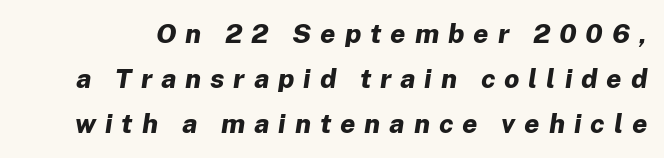
The image shows 27 px bold type, italic (leaning right); set normal line spacing (1.67x), unusually wide letter spacing (+0.33 em), not underlined.
